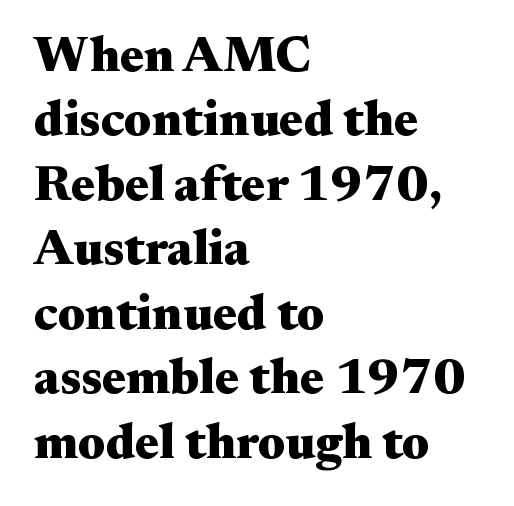
{"serif": "yes", "italic": "no", "bold": "yes", "weight": "heavy", "width": "wide", "stroke_contrast": "medium", "x_height": "small", "monospaced": "no", "underline": "no", "align": "left", "line_spacing": "normal", "line_spacing_ratio": 1.29, "letter_spacing": "normal", "letter_spacing_em": 0.0, "glyph_px": 50}
